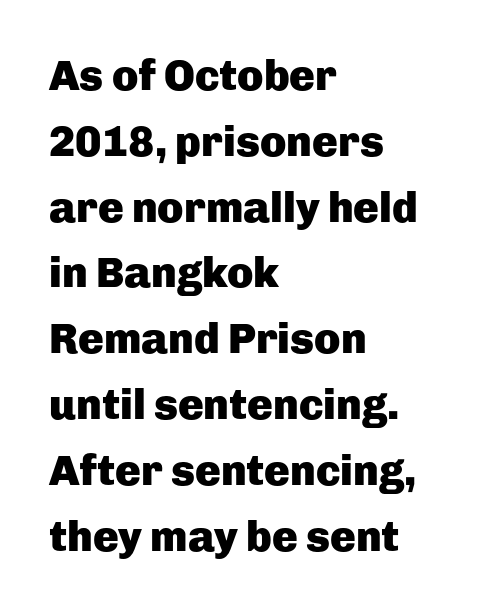
The paragraph shown leans on its left margin. The letters sit at their default tracking, neither squeezed nor spread. Honestly, there is no underline to notice here at all. The glyphs have the mass of a bold cut.
